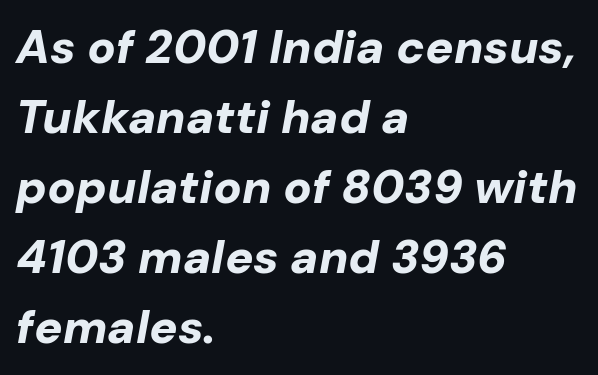
{"italic": "yes", "lean": "right", "slant_degrees": 10, "bold": "yes", "weight": "bold", "width": "normal", "stroke_contrast": "low", "x_height": "medium", "monospaced": "no", "underline": "no", "align": "left", "line_spacing": "normal", "line_spacing_ratio": 1.49, "letter_spacing": "normal", "letter_spacing_em": 0.0, "glyph_px": 47}
